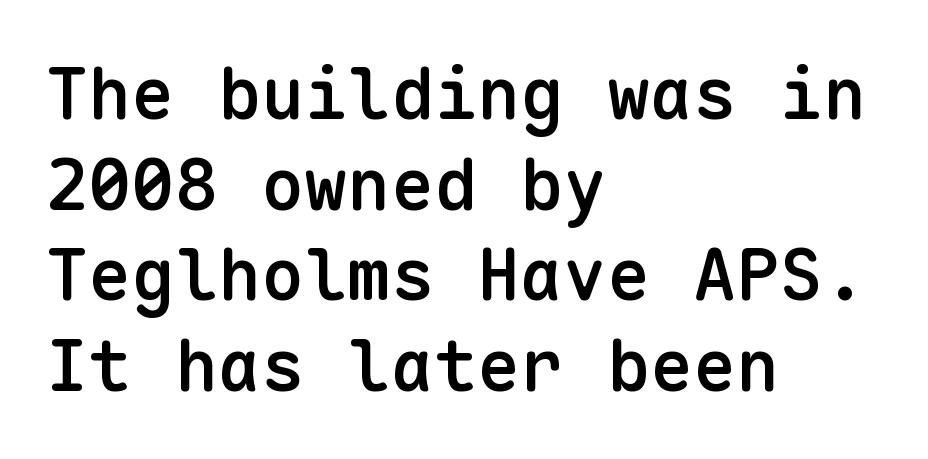
{"serif": "no", "italic": "no", "bold": "semi", "weight": "semibold", "width": "normal", "stroke_contrast": "low", "x_height": "medium", "monospaced": "yes", "underline": "no", "align": "left", "line_spacing": "normal", "line_spacing_ratio": 1.26, "letter_spacing": "normal", "letter_spacing_em": 0.0, "glyph_px": 72}
